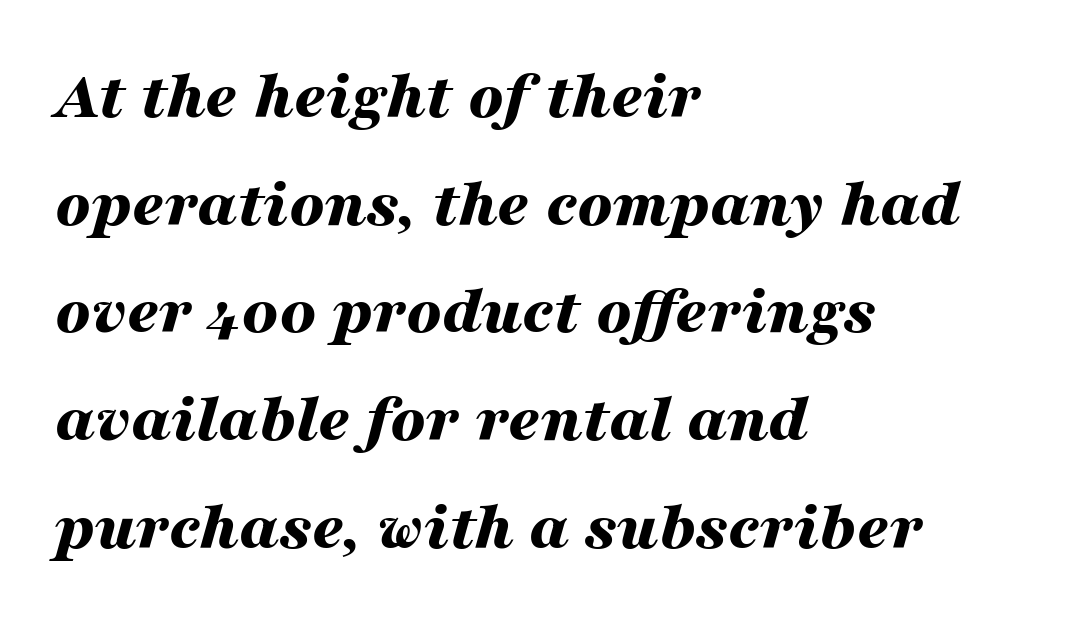
The image shows 69 px bold, wide type, italic (leaning right); set left-aligned, normal line spacing (1.56x), normal letter spacing, not underlined; medium stroke contrast and a medium x-height.
